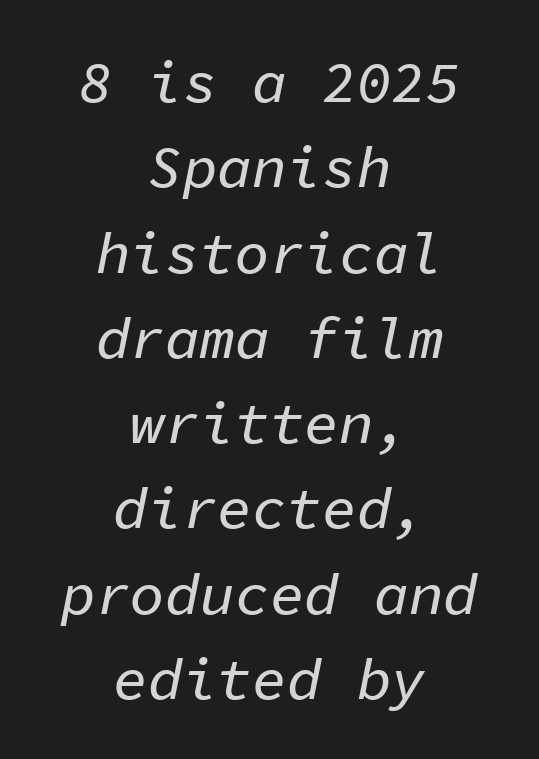
Q: Is the text italic (slanted)? A: Yes, it leans right by about 11 degrees.
Q: Is the text underlined? A: No.
Q: How is the paragraph aligned? A: Centered.
Q: Is the spacing between letters normal or unusually wide? A: Normal.
Q: Is the spacing between lines tight, normal or loose? A: Normal.
Q: Width (condensed, normal, or wide)? A: Normal.
Q: Stroke contrast? A: Low.
Q: x-height? A: Medium.
Q: Monospaced? A: Yes.
